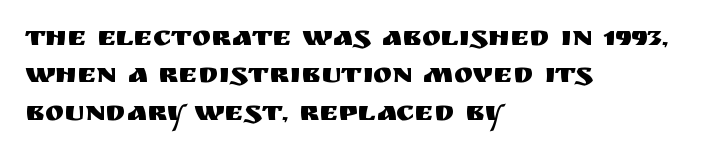
Q: Is the text italic (slanted)? A: No, it is upright.
Q: Is the typeface a serif or a sans-serif typeface? A: Sans-serif.
Q: Is the text underlined? A: No.
Q: How is the paragraph aligned? A: Left-aligned.
Q: Is the spacing between letters normal or unusually wide? A: Normal.
Q: Is the spacing between lines tight, normal or loose? A: Normal.
Q: Width (condensed, normal, or wide)? A: Normal.
Q: Stroke contrast? A: Medium.
Q: x-height? A: Large.
Q: Monospaced? A: No.
